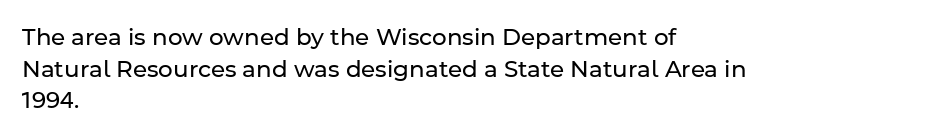
The image shows 23 px text type, upright; set left-aligned, normal line spacing (1.38x), normal letter spacing, not underlined.
